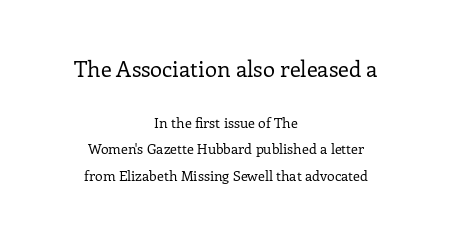
{"italic": "no", "bold": "no", "underline": "no", "align": "center", "line_spacing_ratio": 1.88, "letter_spacing": "normal", "letter_spacing_em": 0.0, "larger_block": "first", "size_ratio": 1.57, "glyph_px": 22}
